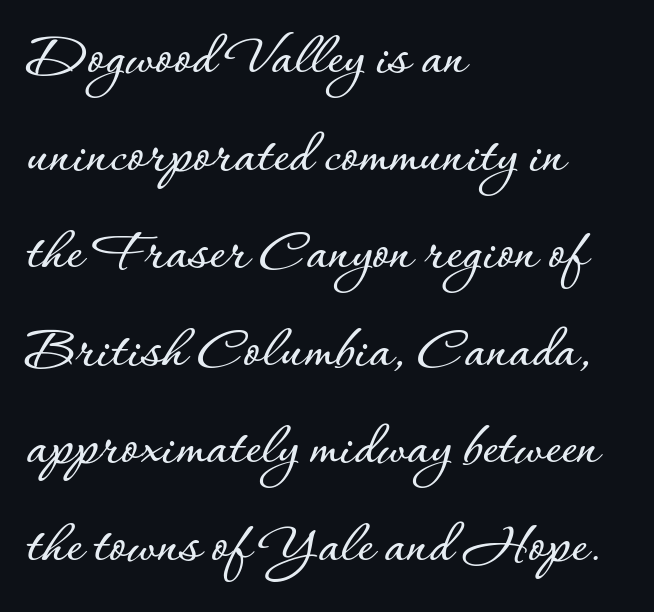
Q: Is the text italic (slanted)? A: Yes.
Q: Is the text underlined? A: No.
Q: How is the paragraph aligned? A: Left-aligned.
Q: Is the spacing between letters normal or unusually wide? A: Normal.
Q: Is the spacing between lines tight, normal or loose? A: Normal.
Q: Width (condensed, normal, or wide)? A: Normal.
Q: Stroke contrast? A: Low.
Q: x-height? A: Small.
Q: Monospaced? A: No.
